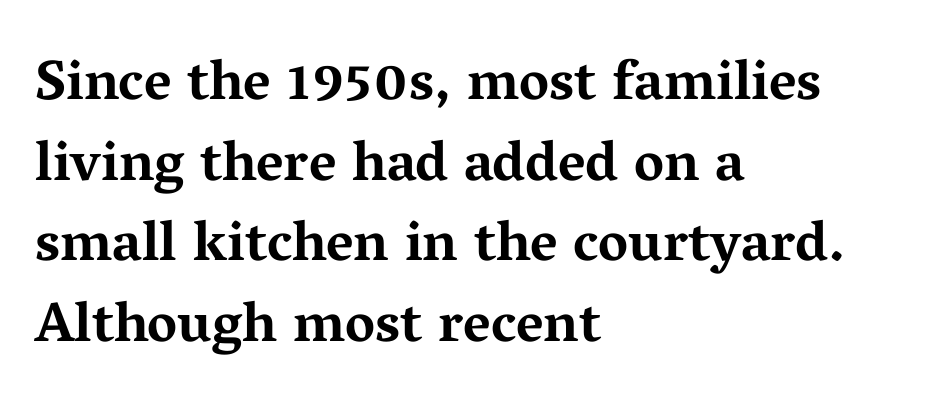
Q: Is the text bold? A: Yes.
Q: Is the text italic (slanted)? A: No, it is upright.
Q: Is the typeface a serif or a sans-serif typeface? A: Serif.
Q: Is the text underlined? A: No.
Q: How is the paragraph aligned? A: Left-aligned.
Q: Is the spacing between letters normal or unusually wide? A: Normal.
Q: Is the spacing between lines tight, normal or loose? A: Normal.
Q: Width (condensed, normal, or wide)? A: Wide.
Q: Stroke contrast? A: Medium.
Q: x-height? A: Medium.
Q: Monospaced? A: No.
